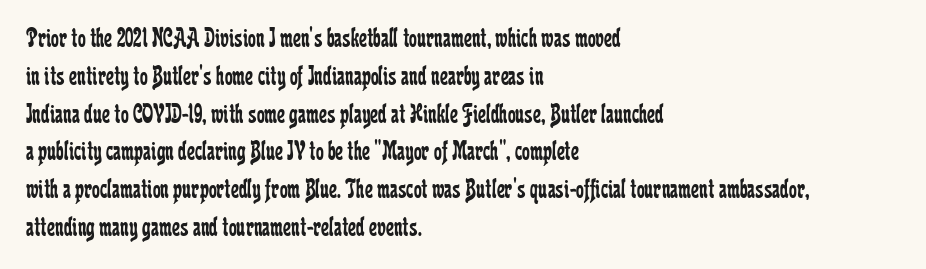
Q: Is the text bold? A: No.
Q: Is the text italic (slanted)? A: No, it is upright.
Q: Is the typeface a serif or a sans-serif typeface? A: Serif.
Q: Is the text underlined? A: No.
Q: How is the paragraph aligned? A: Left-aligned.
Q: Is the spacing between letters normal or unusually wide? A: Normal.
Q: Is the spacing between lines tight, normal or loose? A: Normal.
Q: Width (condensed, normal, or wide)? A: Condensed.
Q: Stroke contrast? A: Low.
Q: x-height? A: Medium.
Q: Monospaced? A: No.
